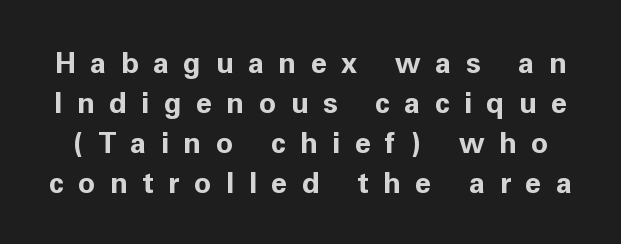
Q: Is the text bold? A: Yes.
Q: Is the text italic (slanted)? A: No, it is upright.
Q: Is the typeface a serif or a sans-serif typeface? A: Sans-serif.
Q: Is the text underlined? A: No.
Q: Is the spacing between letters normal or unusually wide? A: Unusually wide.
Q: Is the spacing between lines tight, normal or loose? A: Normal.
Q: Width (condensed, normal, or wide)? A: Normal.
Q: Stroke contrast? A: Low.
Q: x-height? A: Medium.
Q: Monospaced? A: No.
